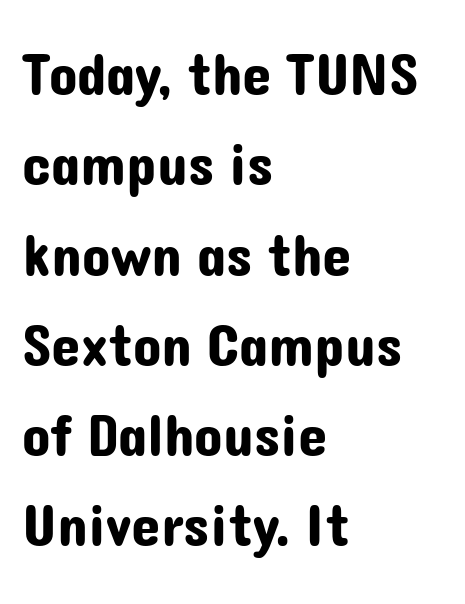
Varying glyph widths throughout — classic text-font behaviour. Horizontally, the lines are justified to the leading edge only. The strip under each line holds only bare page. This rendering leaves character spacing at its baseline value. Summary of vertical rhythm: regular, with standard interline spacing. In terms of posture, this sample is upright.
